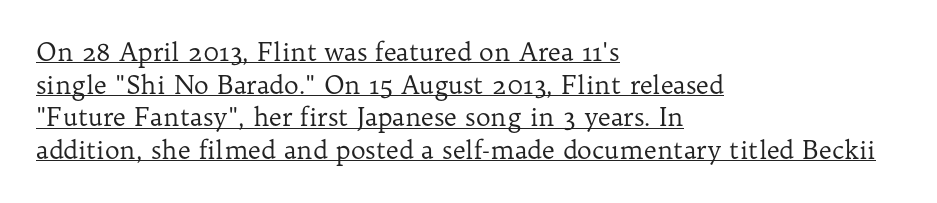
{"italic": "no", "bold": "no", "underline": "yes", "align": "left", "line_spacing": "normal", "line_spacing_ratio": 1.31, "letter_spacing": "normal", "letter_spacing_em": 0.0, "glyph_px": 25}
